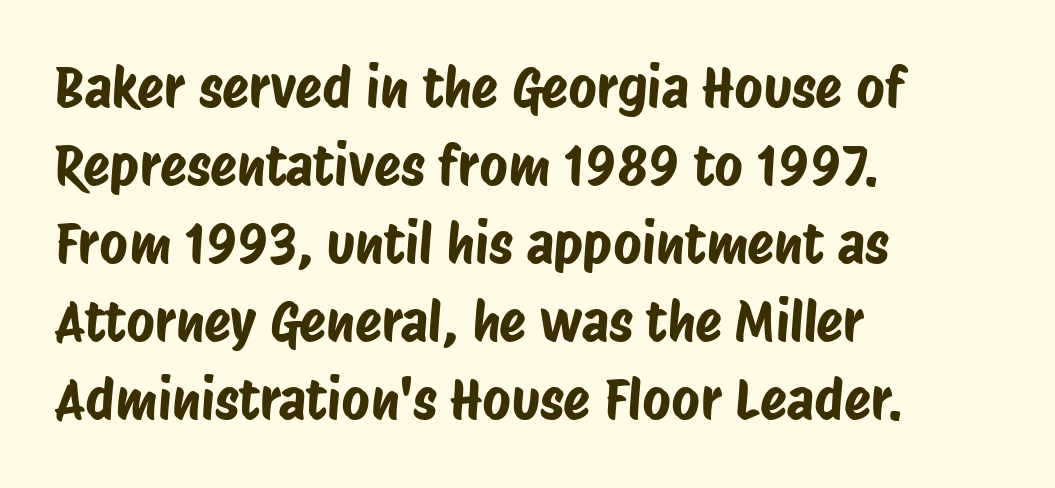
A typesetter would label this face a sans. Students, note that the glyphs here touch the page at normal intervals. Here the designer chose a conventional face with non-uniform glyph widths. Nobody drew a line under any word here. Regarding leading, the lines here are spaced in the standard way.
